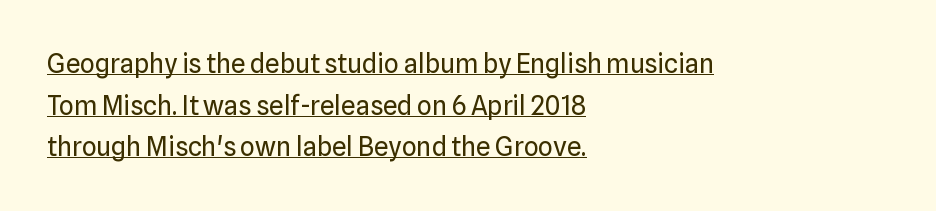
The image shows 26 px text type, upright; set left-aligned, normal line spacing (1.6x), normal letter spacing, underlined.
